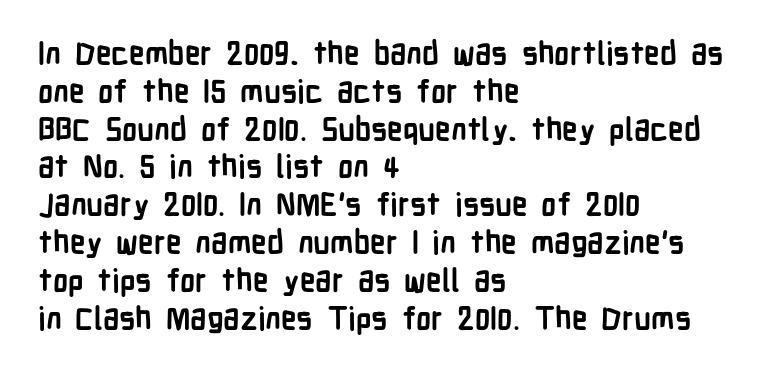
Underline: absent. To sum up the face: it is a sans, with no serifs. Standard letterfit; no display-style spreading of the glyphs. Varying glyph widths throughout — classic text-font behaviour.
